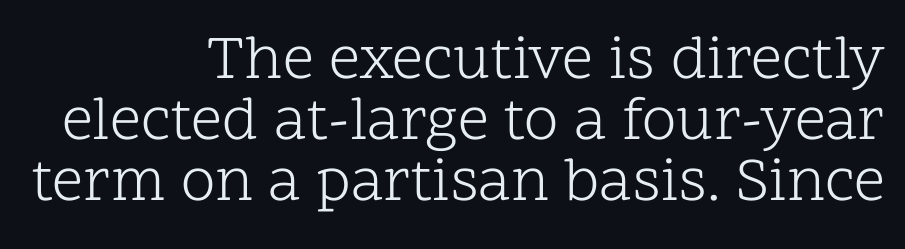
{"serif": "yes", "italic": "no", "bold": "no", "weight": "light", "width": "normal", "stroke_contrast": "low", "x_height": "medium", "monospaced": "no", "underline": "no", "align": "right", "line_spacing": "tight", "line_spacing_ratio": 0.98, "letter_spacing": "normal", "letter_spacing_em": 0.0, "glyph_px": 62}
